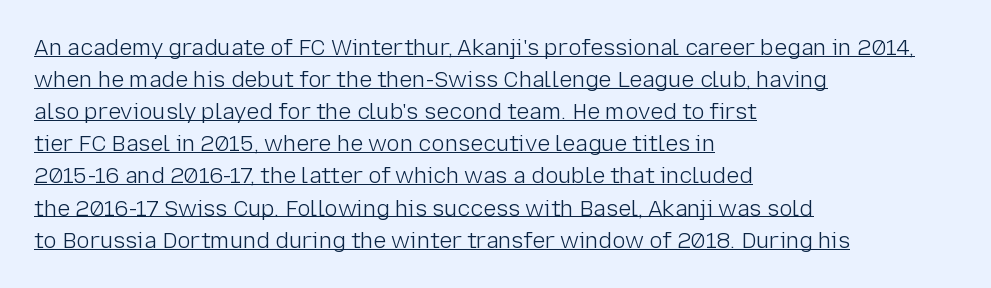
Q: Is the text bold? A: No.
Q: Is the text italic (slanted)? A: No, it is upright.
Q: Is the text underlined? A: Yes.
Q: How is the paragraph aligned? A: Left-aligned.
Q: Is the spacing between letters normal or unusually wide? A: Normal.
Q: Is the spacing between lines tight, normal or loose? A: Normal.
